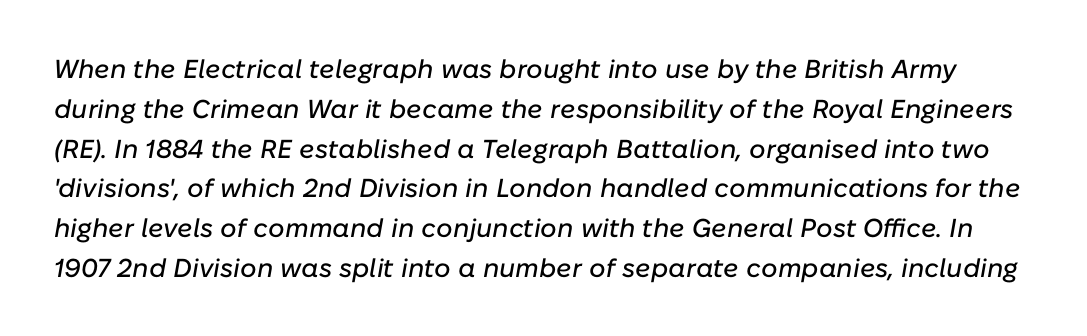
{"italic": "yes", "lean": "right", "slant_degrees": 10, "underline": "no", "line_spacing": "normal", "line_spacing_ratio": 1.53, "letter_spacing": "normal", "letter_spacing_em": 0.0, "glyph_px": 26}
